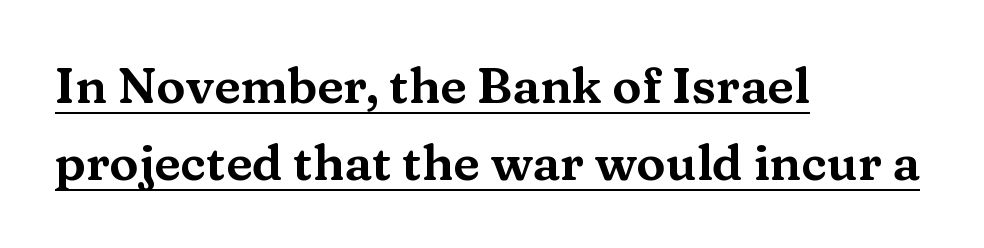
These lines are rendered in a variable-pitch font. This sample keeps an unexceptional amount of space between lines. Ascenders rise straight up at ninety degrees. Teacher's note: observe the even left margin — that is flush-left alignment.
